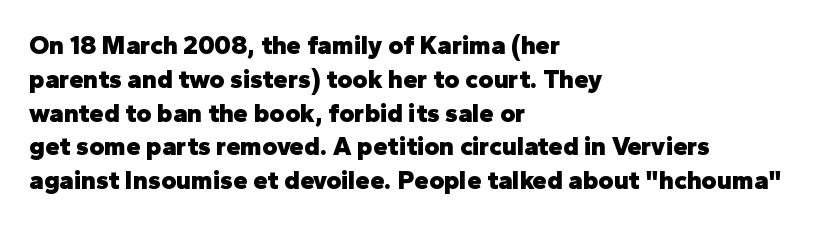
Notice how the stems are strictly vertical — no italics here. The passage shown is emphatically bold. Students, observe: this is what conventionally led text looks like. You could call the tracking neutral — neither tight nor loose. The ragged edge is on the right, which tells us the setting is flush left. Descenders are the only things crossing below the line.
